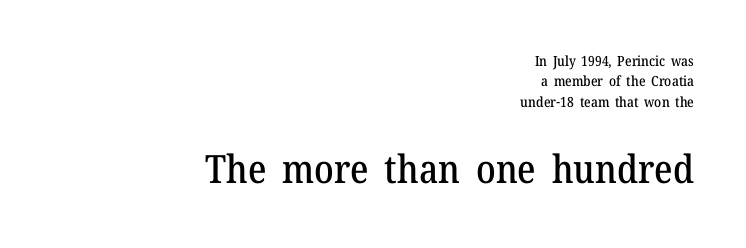
{"serif": "yes", "italic": "no", "width": "normal", "stroke_contrast": "medium", "x_height": "medium", "monospaced": "no", "underline": "no", "align": "right", "line_spacing": "normal", "line_spacing_ratio": 1.45, "letter_spacing": "normal", "letter_spacing_em": 0.0, "larger_block": "second", "size_ratio": 2.79, "glyph_px": 39}
